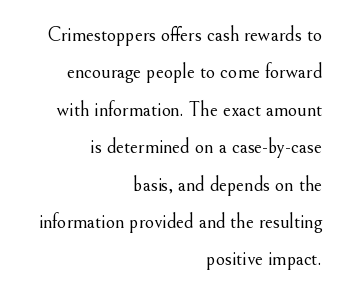
{"italic": "no", "bold": "no", "underline": "no", "align": "right", "line_spacing_ratio": 1.87, "letter_spacing": "normal", "letter_spacing_em": 0.0, "glyph_px": 20}
